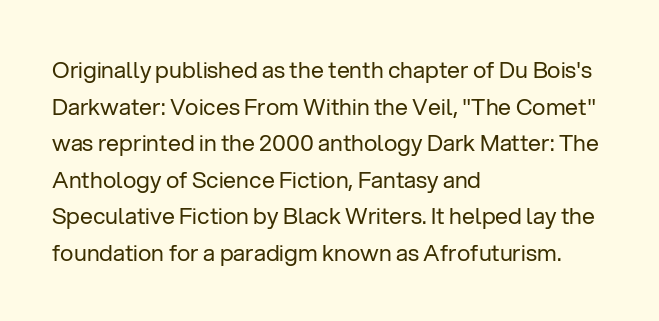
Notice how descenders clear the ascenders below comfortably — that's standard leading. Heft: none added — not bold. Posture: upright roman. The tracking reads as untouched default to a designer's eye. If you drew a ruler down the left edge, every line would touch it.
